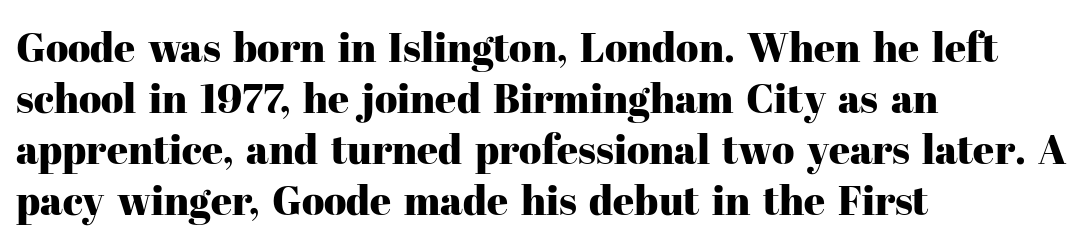
The image shows 41 px serif type, upright; set left-aligned, line spacing 1.24x, normal letter spacing, not underlined; high stroke contrast and a medium x-height.
